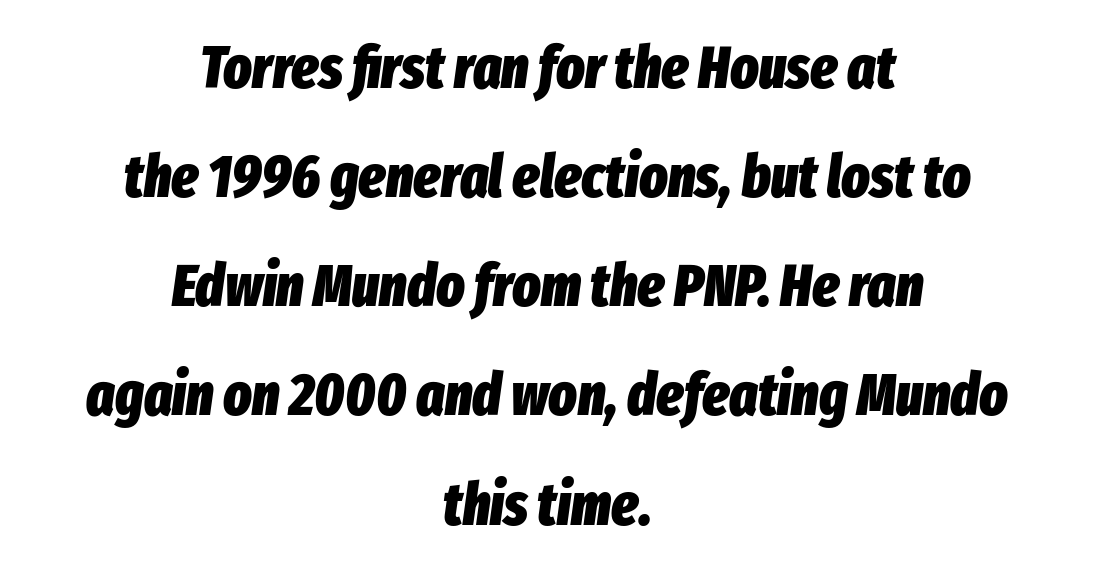
The image shows 59 px heavy, condensed type, italic (leaning right); set centered, line spacing 1.85x, normal letter spacing, not underlined; low stroke contrast and a medium x-height.
